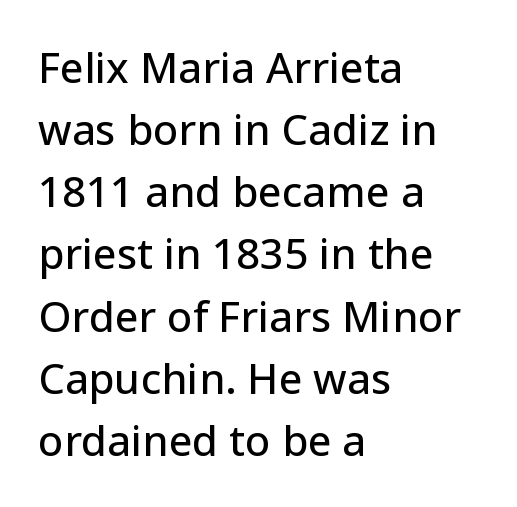
The image shows 42 px sans-serif type, upright; set left-aligned, normal line spacing (1.48x), normal letter spacing, not underlined; low stroke contrast and a medium x-height.
